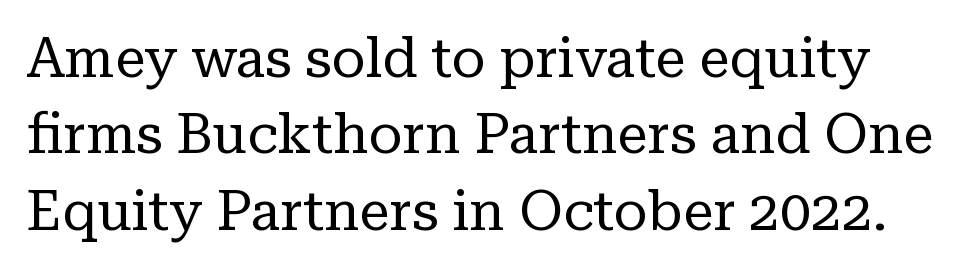
The image shows 55 px regular-weight serif type, upright; set normal line spacing (1.39x), normal letter spacing, not underlined; low stroke contrast and a medium x-height.
